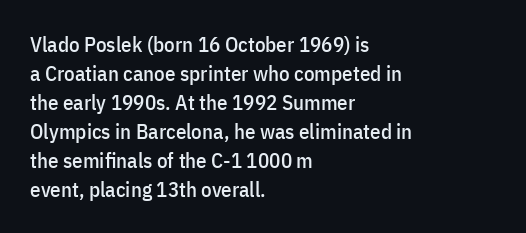
The image shows 21 px text type, upright; set left-aligned, normal line spacing (1.38x), normal letter spacing, not underlined.
